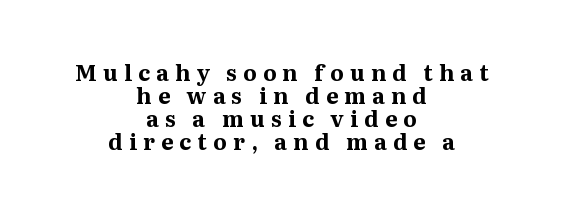
Q: Is the text bold? A: Yes.
Q: Is the text italic (slanted)? A: No, it is upright.
Q: Is the text underlined? A: No.
Q: How is the paragraph aligned? A: Centered.
Q: Is the spacing between letters normal or unusually wide? A: Unusually wide.
Q: Is the spacing between lines tight, normal or loose? A: Tight.
